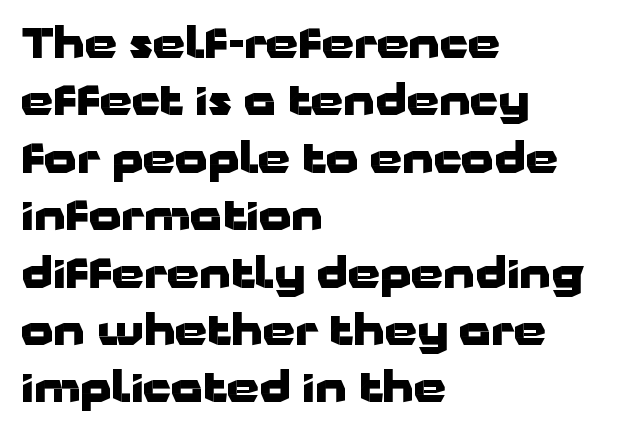
These lines were composed using upright roman letters. Every letter is thick-stroked: bold, no question. Rule under the text: the space is simply empty. You could not count columns in this text — the font is proportionally spaced. Typographically, this falls in the sans-serif category. Characters follow at the spacing the type designer built in.
